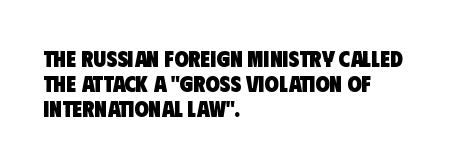
The image shows 23 px bold type; set left-aligned, tight line spacing (1.09x), normal letter spacing, not underlined.
